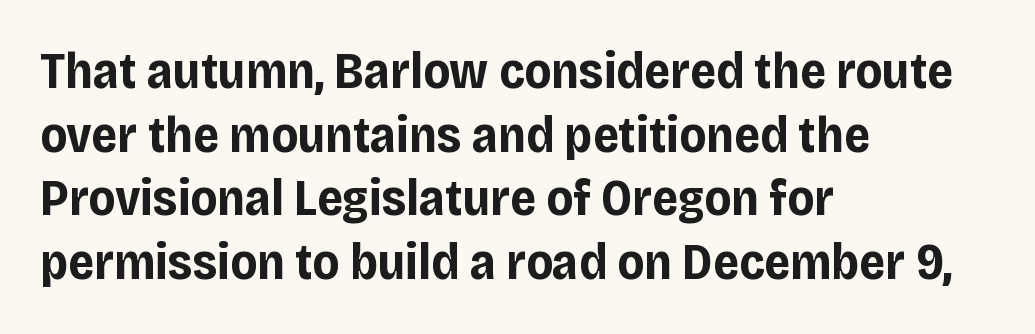
Proportional: the letters do not fall into vertical columns. Quick note: underline off. This sample keeps an unexceptional amount of space between lines. Reading down the block, your eye returns to a fixed left position each line. Grotesque or geometric, the face here clearly has no serifs. This is the regular roman posture of the typeface.
